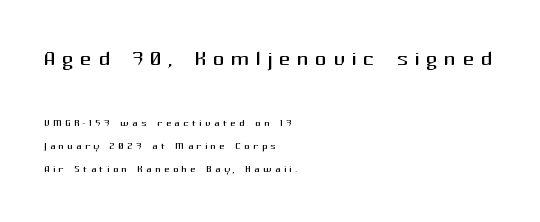
These lines are set flush left with a ragged right edge. Note the varied advance widths — an 'i' is clearly narrower than an 'm'. Honestly, the letter spacing is so wide it's the main thing you notice. Bigger letters appear in the top chunk; the bottom chunk is reduced. Is the type heavy? It reads as light-to-regular instead. These lines are composed in type without serifs.
